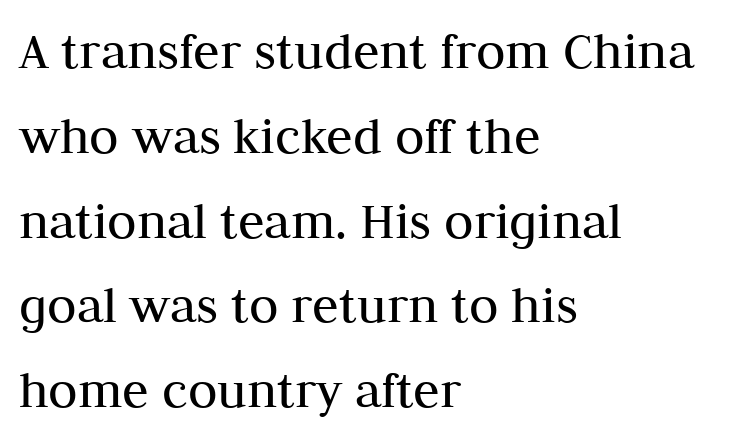
{"serif": "yes", "italic": "no", "bold": "no", "weight": "regular", "width": "normal", "stroke_contrast": "medium", "x_height": "medium", "monospaced": "no", "underline": "no", "align": "left", "line_spacing": "normal", "line_spacing_ratio": 1.57, "letter_spacing": "normal", "letter_spacing_em": 0.0, "glyph_px": 54}
